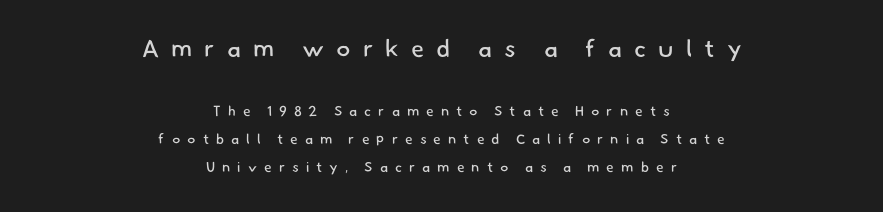
Students, observe: this is what heavily led, spacious text looks like. Reading top to bottom, the characters get smaller at the block break. A centered setting, common on invitations and titles, is used for this passage. Spacing between characters has been opened up far beyond the box default. The letterforms sit at book weight or below.
